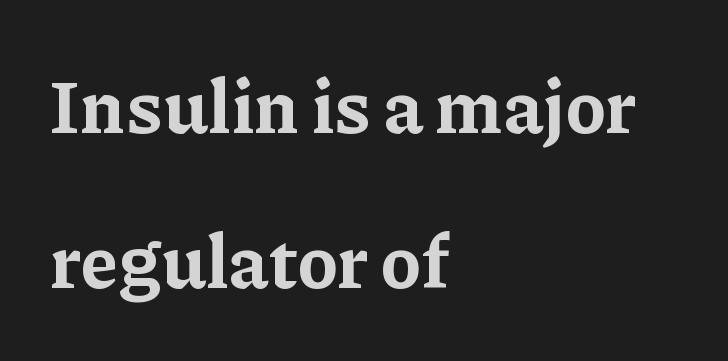
Q: Is the text bold? A: Yes.
Q: Is the text italic (slanted)? A: No, it is upright.
Q: Is the typeface a serif or a sans-serif typeface? A: Serif.
Q: Is the text underlined? A: No.
Q: How is the paragraph aligned? A: Left-aligned.
Q: Is the spacing between letters normal or unusually wide? A: Normal.
Q: Is the spacing between lines tight, normal or loose? A: Loose.
Q: Width (condensed, normal, or wide)? A: Normal.
Q: Stroke contrast? A: Low.
Q: x-height? A: Medium.
Q: Monospaced? A: No.
